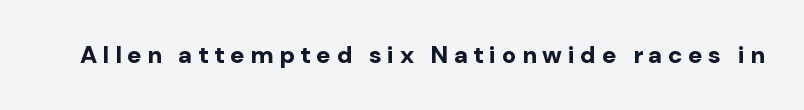
The image shows 24 px bold type, upright; set unusually wide letter spacing (+0.23 em), not underlined.
